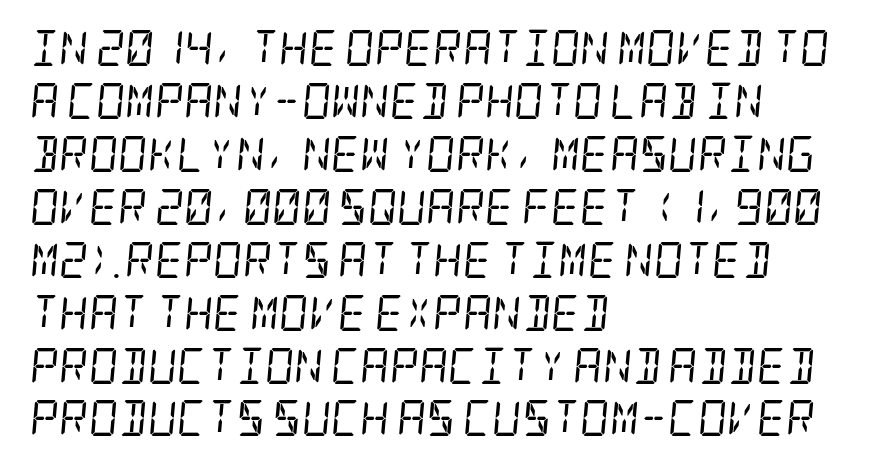
Q: Is the text bold? A: No.
Q: Is the text italic (slanted)? A: Yes, it leans right by about 5 degrees.
Q: Is the typeface a serif or a sans-serif typeface? A: Serif.
Q: Is the text underlined? A: No.
Q: How is the paragraph aligned? A: Left-aligned.
Q: Is the spacing between letters normal or unusually wide? A: Normal.
Q: Is the spacing between lines tight, normal or loose? A: Normal.
Q: Width (condensed, normal, or wide)? A: Condensed.
Q: Stroke contrast? A: Low.
Q: x-height? A: Large.
